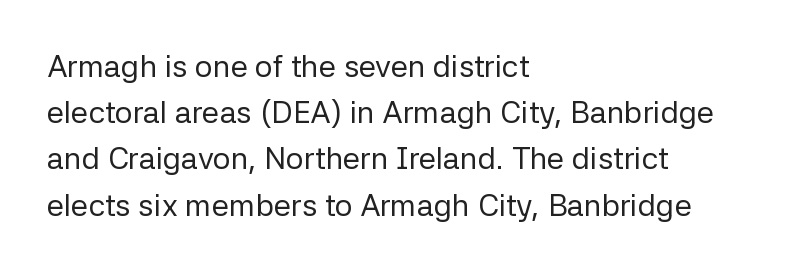
{"serif": "no", "italic": "no", "bold": "no", "weight": "regular", "width": "normal", "stroke_contrast": "low", "x_height": "medium", "monospaced": "no", "underline": "no", "align": "left", "line_spacing": "normal", "line_spacing_ratio": 1.49, "letter_spacing": "normal", "letter_spacing_em": 0.0, "glyph_px": 31}
